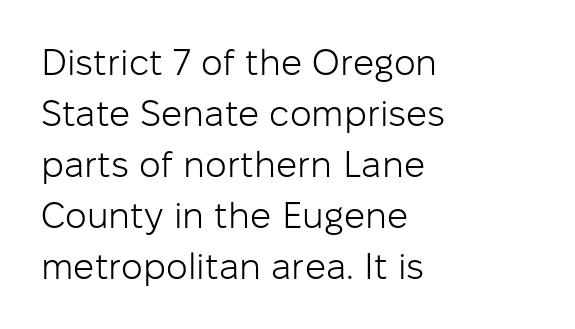
Q: Is the text bold? A: No.
Q: Is the text italic (slanted)? A: No, it is upright.
Q: Is the typeface a serif or a sans-serif typeface? A: Sans-serif.
Q: Is the text underlined? A: No.
Q: How is the paragraph aligned? A: Left-aligned.
Q: Is the spacing between letters normal or unusually wide? A: Normal.
Q: Is the spacing between lines tight, normal or loose? A: Normal.
Q: Width (condensed, normal, or wide)? A: Normal.
Q: Stroke contrast? A: Low.
Q: x-height? A: Medium.
Q: Monospaced? A: No.
